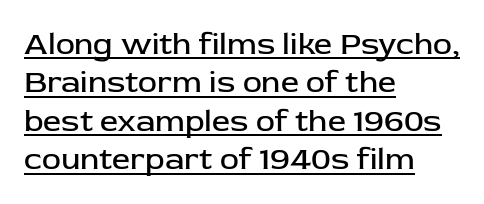
The image shows 32 px regular-weight sans-serif type, upright; set left-aligned, line spacing 1.2x, normal letter spacing, underlined; low stroke contrast and a medium x-height.
